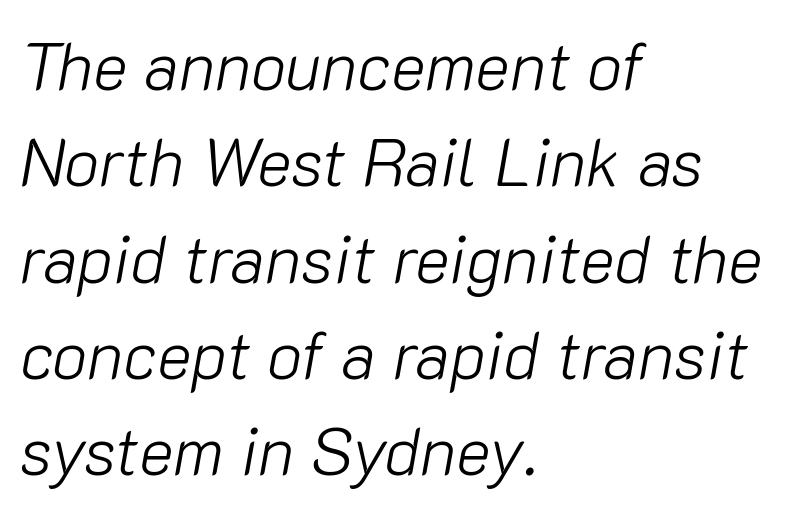
Q: Is the text bold? A: No.
Q: Is the text italic (slanted)? A: Yes, it leans right by about 10 degrees.
Q: Is the text underlined? A: No.
Q: How is the paragraph aligned? A: Left-aligned.
Q: Is the spacing between letters normal or unusually wide? A: Normal.
Q: Is the spacing between lines tight, normal or loose? A: Normal.
Q: Width (condensed, normal, or wide)? A: Normal.
Q: Stroke contrast? A: Low.
Q: x-height? A: Medium.
Q: Monospaced? A: No.
